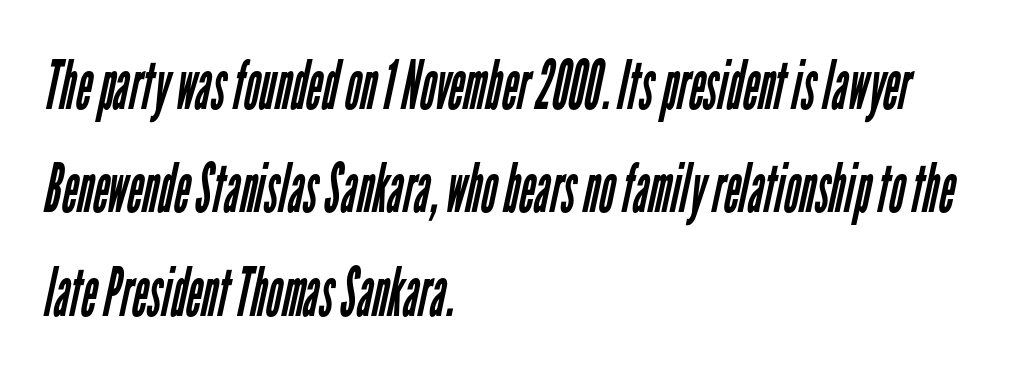
{"serif": "no", "bold": "no", "weight": "regular", "width": "condensed", "stroke_contrast": "low", "x_height": "medium", "monospaced": "no", "underline": "no", "align": "left", "line_spacing": "normal", "line_spacing_ratio": 1.52, "letter_spacing": "normal", "letter_spacing_em": 0.0, "glyph_px": 68}
